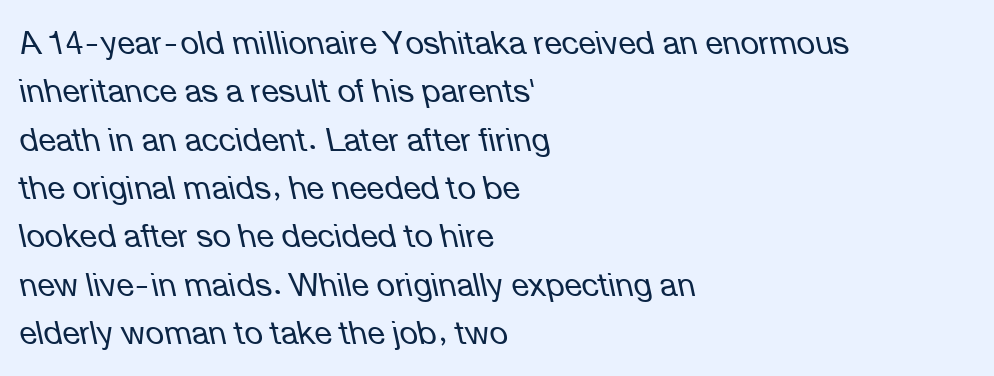
The face used here is proportionally spaced, like ordinary book or web type. The baseline area is clear. No extra tracking has been applied to these lines. This block has exactly the height ordinary leading produces. Visually the block forms a straight wall on the left and a jagged coastline on the right. Designer's note — italics engaged.
